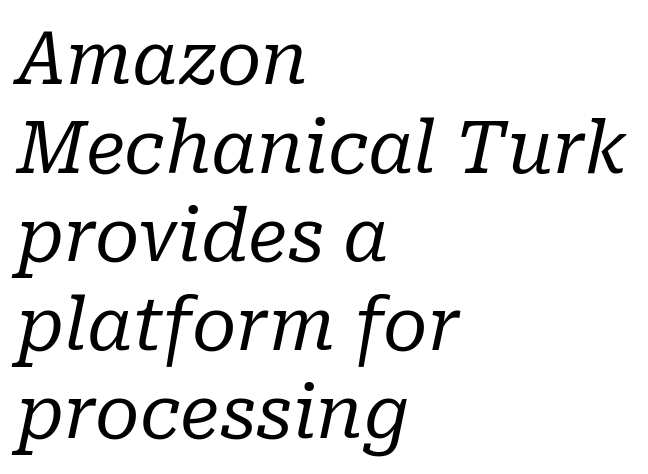
The image shows 72 px regular-weight serif type, italic (leaning right); set left-aligned, line spacing 1.23x, normal letter spacing, not underlined; low stroke contrast and a medium x-height.
